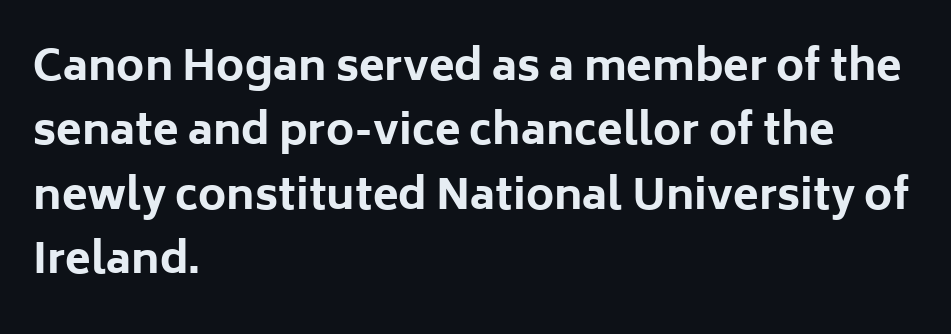
The image shows 42 px bold sans-serif type, upright; set left-aligned, normal line spacing (1.53x), normal letter spacing, not underlined; low stroke contrast and a medium x-height.
